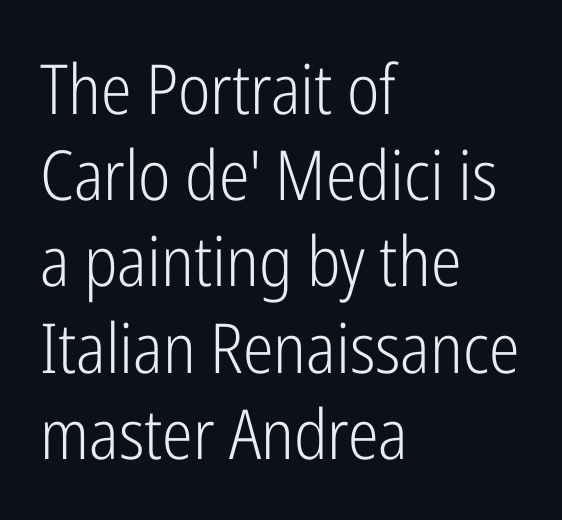
Q: Is the text bold? A: No.
Q: Is the text italic (slanted)? A: No, it is upright.
Q: Is the typeface a serif or a sans-serif typeface? A: Sans-serif.
Q: Is the text underlined? A: No.
Q: How is the paragraph aligned? A: Left-aligned.
Q: Is the spacing between letters normal or unusually wide? A: Normal.
Q: Is the spacing between lines tight, normal or loose? A: Normal.
Q: Width (condensed, normal, or wide)? A: Condensed.
Q: Stroke contrast? A: Low.
Q: x-height? A: Medium.
Q: Monospaced? A: No.
